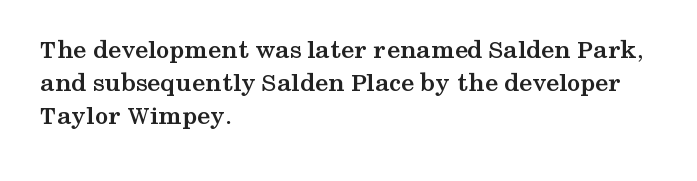
The image shows 27 px bold type, upright; set left-aligned, line spacing 1.22x, normal letter spacing, not underlined.
